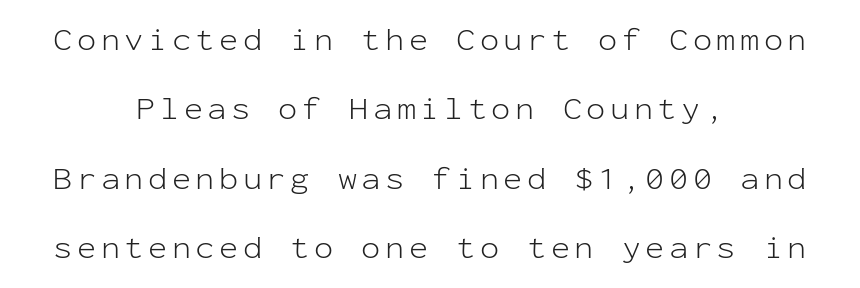
The image shows 32 px light sans-serif type, upright, monospaced; set centered, loose line spacing (2.17x), not underlined; low stroke contrast and a medium x-height.
